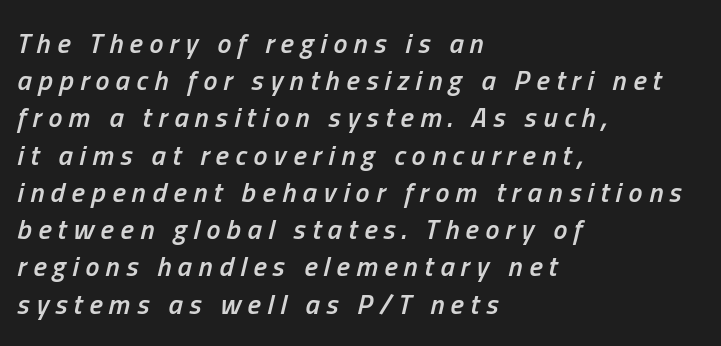
Q: Is the text bold? A: Semi-bold.
Q: Is the text italic (slanted)? A: Yes, it leans right by about 13 degrees.
Q: Is the text underlined? A: No.
Q: How is the paragraph aligned? A: Left-aligned.
Q: Is the spacing between letters normal or unusually wide? A: Unusually wide.
Q: Is the spacing between lines tight, normal or loose? A: Normal.
Q: Width (condensed, normal, or wide)? A: Condensed.
Q: Stroke contrast? A: Low.
Q: x-height? A: Medium.
Q: Monospaced? A: No.
